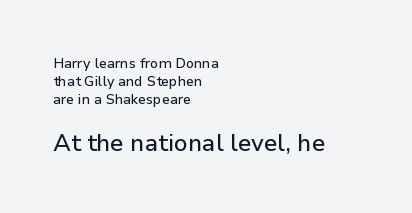
If you measured baseline to baseline, you'd find a middling distance. Short and long lines alike share a common starting point at left. Clear beneath every line of the passage. The rendering keeps characters at their native spacing. Visually, the bottom section dominates because its glyphs are scaled up.
